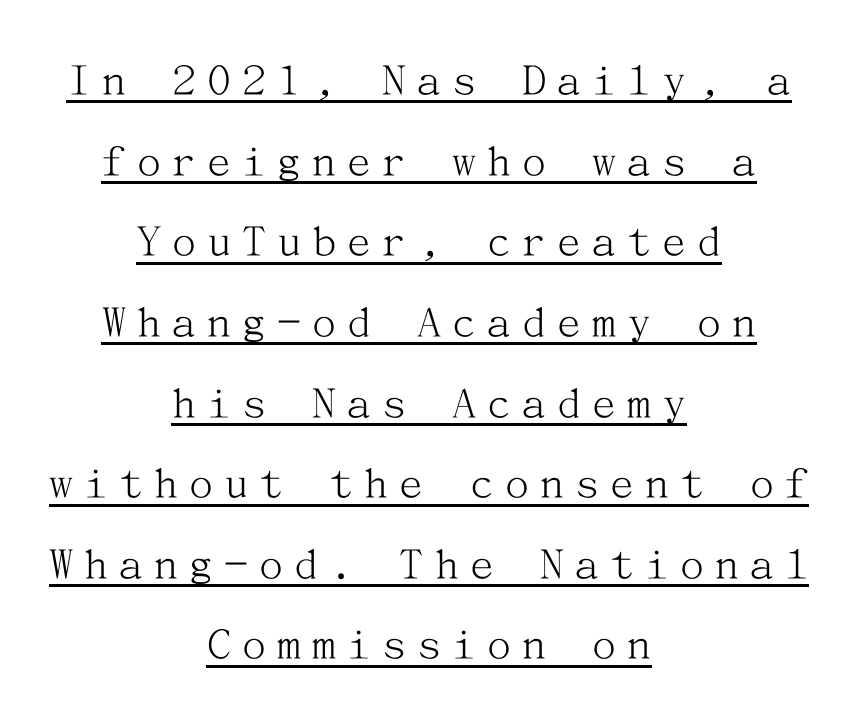
The weight tops out at a normal text grade. Notice how the passage keeps no hard edge, just a central spine. Successive baselines arrive at the customary interval. Has an underline been added? It has. The font's upright variant was chosen for this text.
